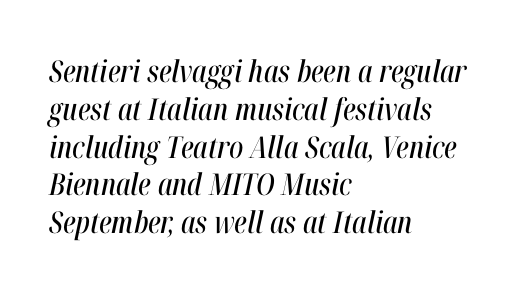
The image shows 30 px condensed type, italic (leaning right); set left-aligned, normal line spacing (1.26x), normal letter spacing, not underlined; high stroke contrast and a medium x-height.
